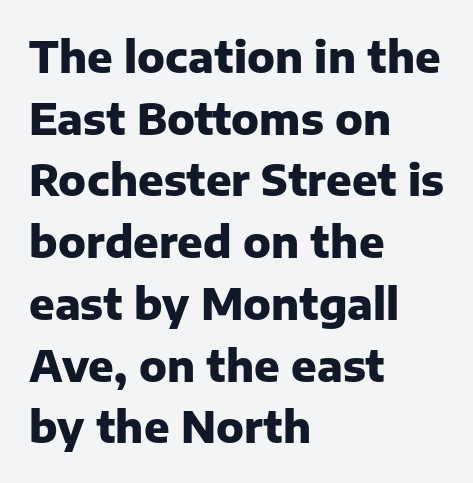
The image shows 42 px heavy sans-serif type, upright; set left-aligned, normal line spacing (1.47x), normal letter spacing, not underlined; low stroke contrast and a medium x-height.
